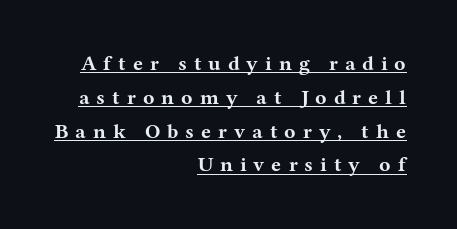
The image shows 21 px bold type, upright; set right-aligned, normal line spacing (1.61x), unusually wide letter spacing (+0.33 em), underlined.
